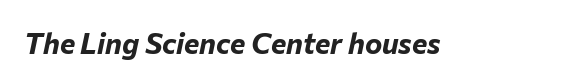
The image shows 29 px bold type, italic (leaning right); set normal letter spacing, not underlined; low stroke contrast and a medium x-height.
